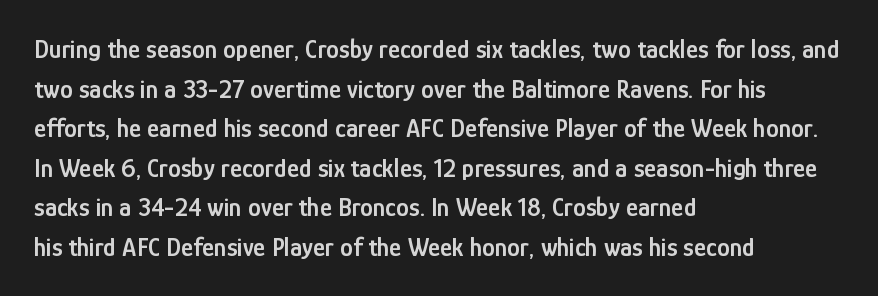
Q: Is the text bold? A: Semi-bold.
Q: Is the text italic (slanted)? A: No, it is upright.
Q: Is the text underlined? A: No.
Q: How is the paragraph aligned? A: Left-aligned.
Q: Is the spacing between letters normal or unusually wide? A: Normal.
Q: Is the spacing between lines tight, normal or loose? A: Normal.
